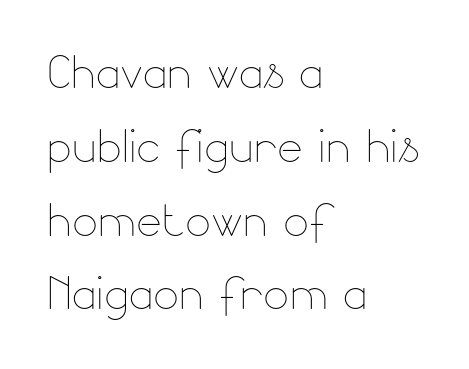
Q: Is the text bold? A: No.
Q: Is the text italic (slanted)? A: No, it is upright.
Q: Is the text underlined? A: No.
Q: How is the paragraph aligned? A: Left-aligned.
Q: Is the spacing between letters normal or unusually wide? A: Normal.
Q: Width (condensed, normal, or wide)? A: Normal.
Q: Stroke contrast? A: Low.
Q: x-height? A: Small.
Q: Monospaced? A: No.
